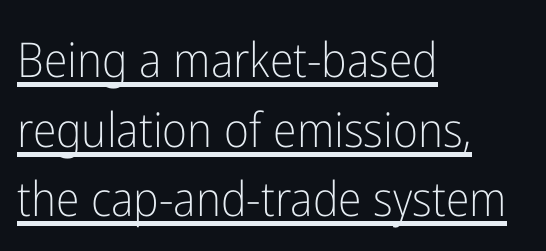
Q: Is the text bold? A: No.
Q: Is the text italic (slanted)? A: No, it is upright.
Q: Is the typeface a serif or a sans-serif typeface? A: Sans-serif.
Q: Is the text underlined? A: Yes.
Q: How is the paragraph aligned? A: Left-aligned.
Q: Is the spacing between letters normal or unusually wide? A: Normal.
Q: Is the spacing between lines tight, normal or loose? A: Normal.
Q: Width (condensed, normal, or wide)? A: Condensed.
Q: Stroke contrast? A: Low.
Q: x-height? A: Medium.
Q: Monospaced? A: No.
